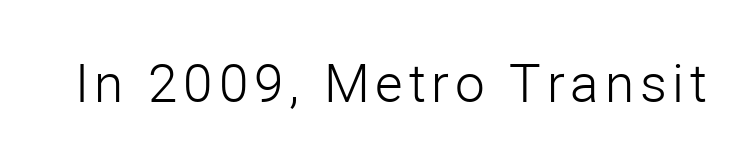
Q: Is the text bold? A: No.
Q: Is the text italic (slanted)? A: No, it is upright.
Q: Is the typeface a serif or a sans-serif typeface? A: Sans-serif.
Q: Is the text underlined? A: No.
Q: Width (condensed, normal, or wide)? A: Normal.
Q: Stroke contrast? A: Low.
Q: x-height? A: Medium.
Q: Monospaced? A: No.
